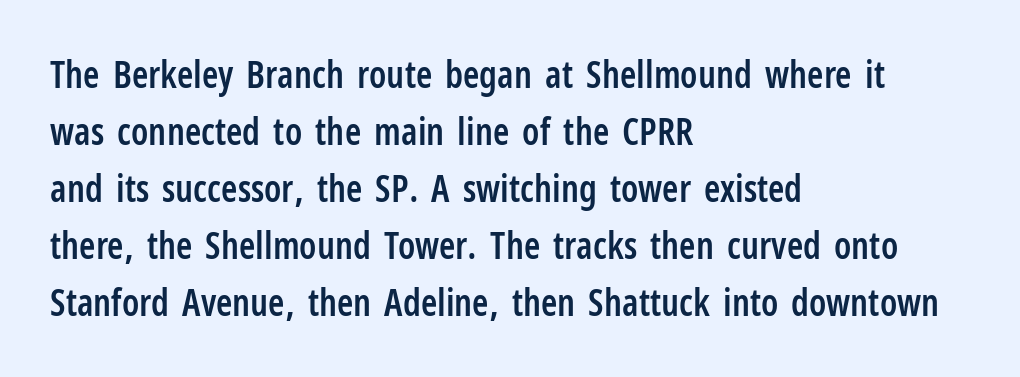
Q: Is the text bold? A: Semi-bold.
Q: Is the text italic (slanted)? A: No, it is upright.
Q: Is the typeface a serif or a sans-serif typeface? A: Sans-serif.
Q: Is the text underlined? A: No.
Q: How is the paragraph aligned? A: Left-aligned.
Q: Is the spacing between letters normal or unusually wide? A: Normal.
Q: Is the spacing between lines tight, normal or loose? A: Normal.
Q: Width (condensed, normal, or wide)? A: Condensed.
Q: Stroke contrast? A: Low.
Q: x-height? A: Medium.
Q: Monospaced? A: No.
